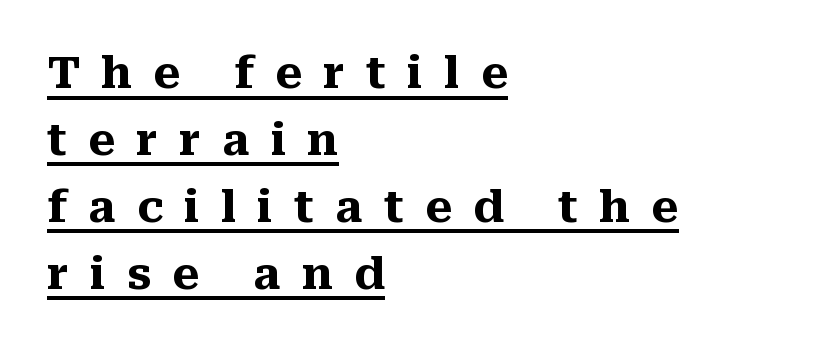
The image shows 44 px heavy serif type, upright; set left-aligned, normal line spacing (1.52x), unusually wide letter spacing (+0.48 em), underlined; medium stroke contrast and a medium x-height.
